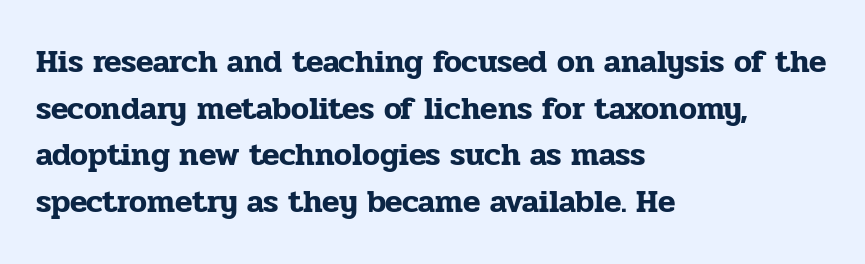
{"serif": "yes", "italic": "no", "width": "normal", "stroke_contrast": "low", "x_height": "medium", "monospaced": "no", "underline": "no", "align": "left", "line_spacing": "normal", "line_spacing_ratio": 1.46, "letter_spacing": "normal", "letter_spacing_em": 0.0, "glyph_px": 32}
